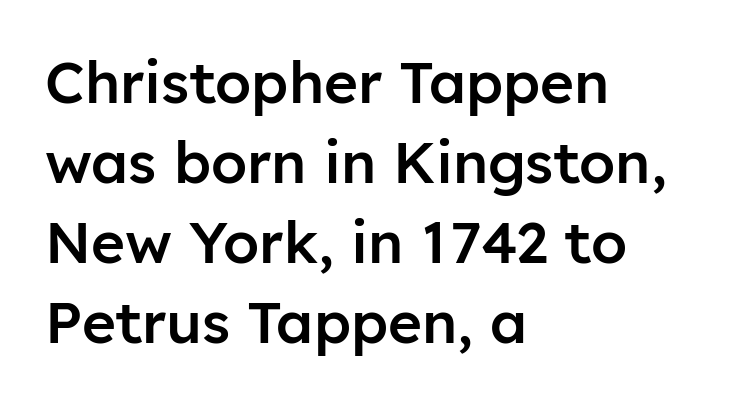
Spacing between characters is what you'd get straight out of the box. Descender tails drop into unmarked territory. The rag falls on the right side of this text block. A bit beefed up — I'd call it semibold rather than bold.
